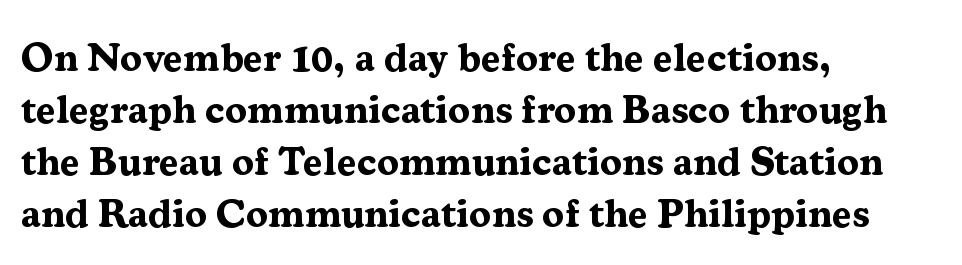
Q: Is the text bold? A: Yes.
Q: Is the text italic (slanted)? A: No, it is upright.
Q: Is the typeface a serif or a sans-serif typeface? A: Serif.
Q: Is the text underlined? A: No.
Q: How is the paragraph aligned? A: Left-aligned.
Q: Is the spacing between letters normal or unusually wide? A: Normal.
Q: Is the spacing between lines tight, normal or loose? A: Normal.
Q: Width (condensed, normal, or wide)? A: Normal.
Q: Stroke contrast? A: Medium.
Q: x-height? A: Medium.
Q: Monospaced? A: No.
